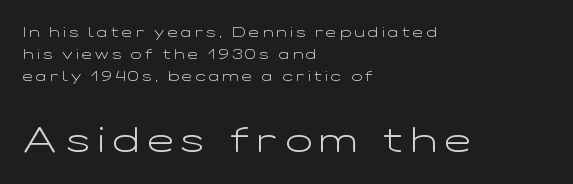
{"serif": "no", "italic": "no", "bold": "no", "weight": "light", "width": "wide", "stroke_contrast": "low", "x_height": "medium", "monospaced": "no", "underline": "no", "align": "left", "line_spacing": "normal", "line_spacing_ratio": 1.56, "letter_spacing": "wide", "letter_spacing_em": 0.24, "larger_block": "second", "size_ratio": 2.5, "glyph_px": 35}
